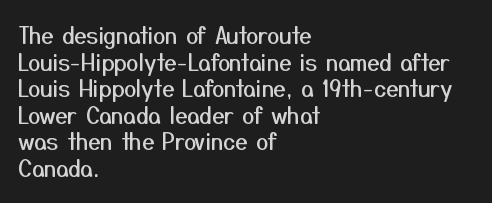
Q: Is the text italic (slanted)? A: No, it is upright.
Q: Is the text underlined? A: No.
Q: How is the paragraph aligned? A: Left-aligned.
Q: Is the spacing between letters normal or unusually wide? A: Normal.
